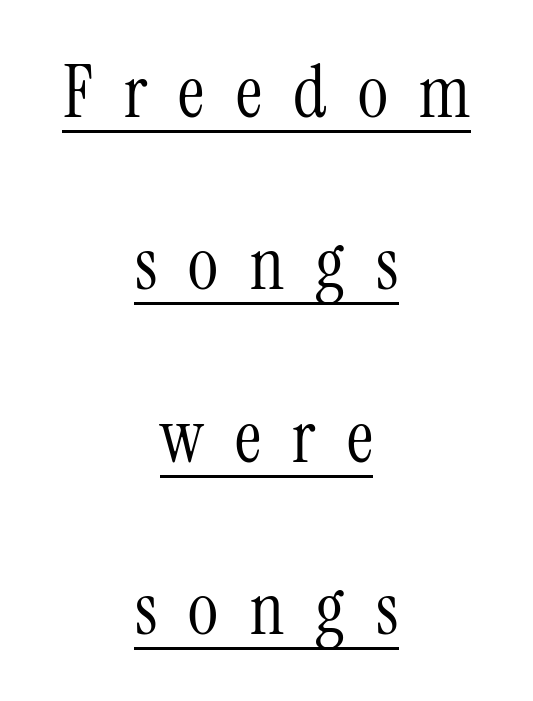
The image shows 73 px light, condensed serif type, upright; set centered, loose line spacing (2.36x), unusually wide letter spacing (+0.43 em), underlined; medium stroke contrast and a medium x-height.
